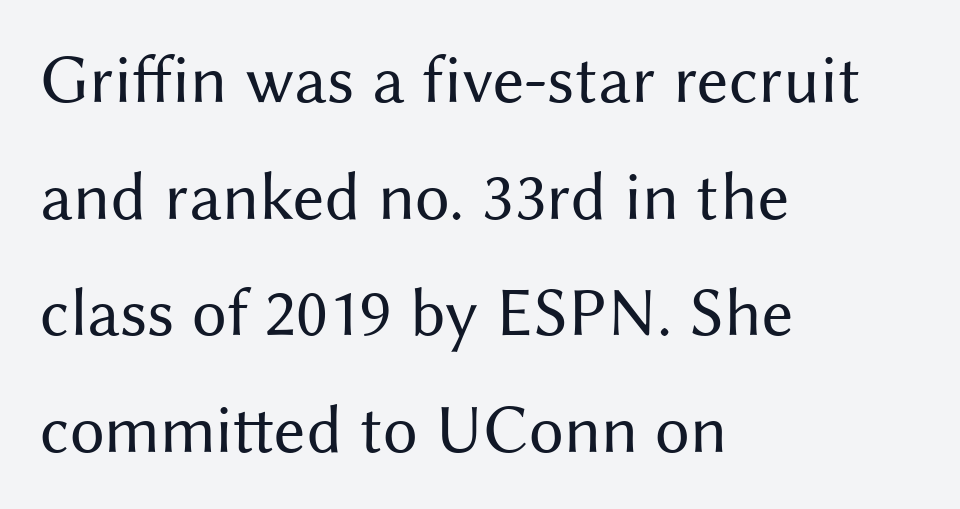
The image shows 69 px regular-weight sans-serif type, upright; set left-aligned, normal line spacing (1.69x), normal letter spacing, not underlined; medium stroke contrast and a medium x-height.
